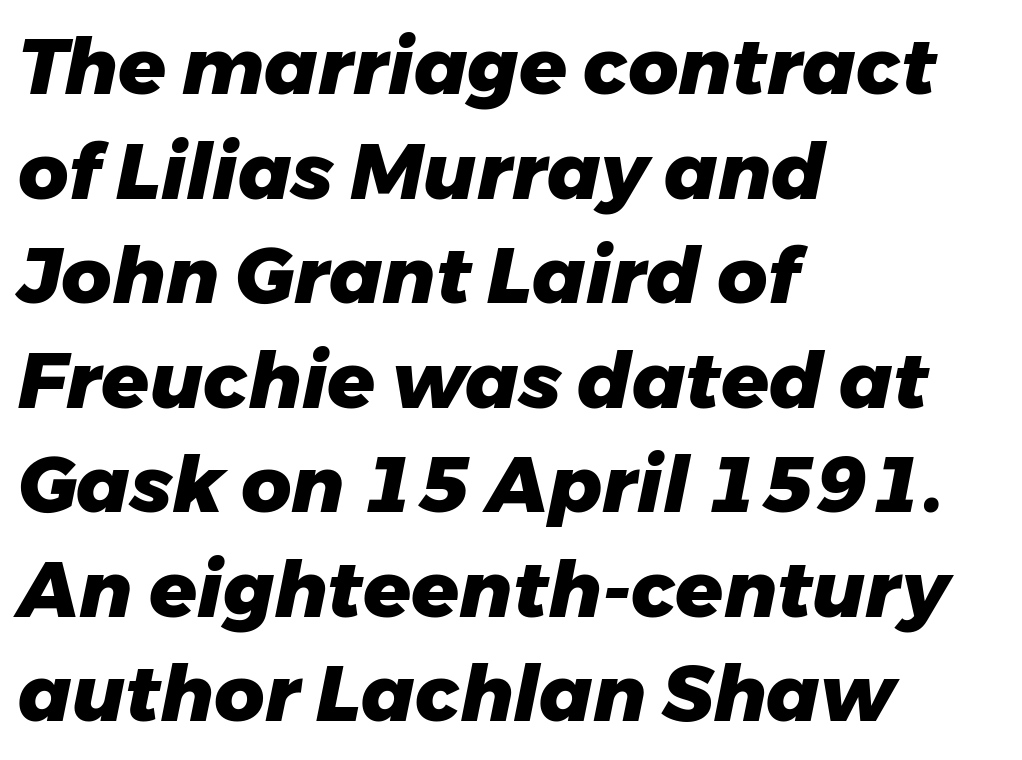
The image shows 78 px heavy type, italic (leaning right); set left-aligned, normal line spacing (1.34x), normal letter spacing, not underlined; low stroke contrast and a medium x-height.
